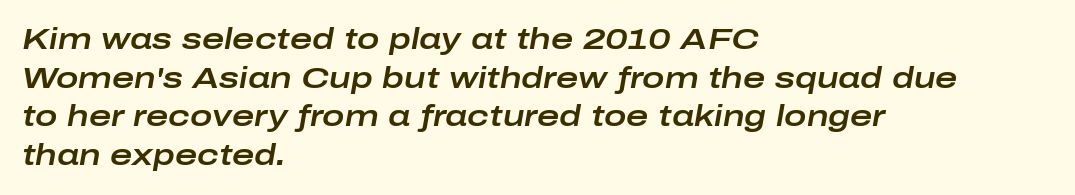
Varying glyph widths throughout — classic text-font behaviour. The lines in this sample share a left origin and differ only in where they stop. Between one letter and the next there's only the usual sliver of space. If you measured baseline to baseline, you'd find a middling distance. The face used here has a pronounced slope to its letters.
